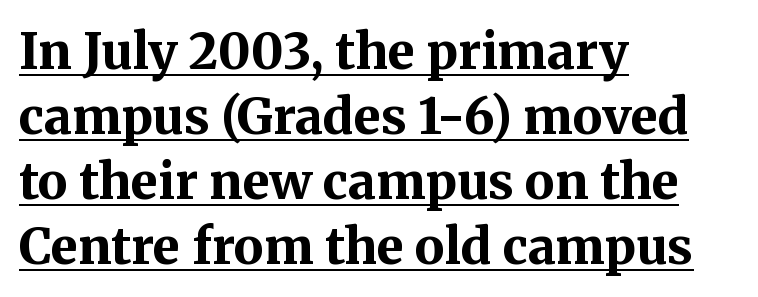
Q: Is the text bold? A: Yes.
Q: Is the text italic (slanted)? A: No, it is upright.
Q: Is the typeface a serif or a sans-serif typeface? A: Serif.
Q: Is the text underlined? A: Yes.
Q: How is the paragraph aligned? A: Left-aligned.
Q: Is the spacing between letters normal or unusually wide? A: Normal.
Q: Is the spacing between lines tight, normal or loose? A: Normal.
Q: Width (condensed, normal, or wide)? A: Normal.
Q: Stroke contrast? A: Medium.
Q: x-height? A: Medium.
Q: Monospaced? A: No.
